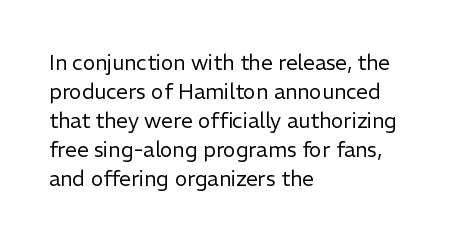
Letters rest on an invisible, unmarked baseline. Heaviness? Minimal to ordinary, like unemphasized prose. The rendering anchors every line to the left-hand side. The line-height multiplier appears to be the usual default.
